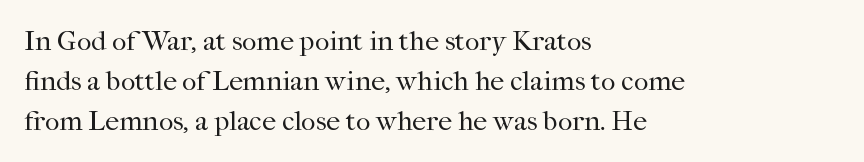
Q: Is the text bold? A: No.
Q: Is the text italic (slanted)? A: No, it is upright.
Q: Is the typeface a serif or a sans-serif typeface? A: Serif.
Q: Is the text underlined? A: No.
Q: How is the paragraph aligned? A: Left-aligned.
Q: Is the spacing between letters normal or unusually wide? A: Normal.
Q: Is the spacing between lines tight, normal or loose? A: Normal.
Q: Width (condensed, normal, or wide)? A: Normal.
Q: Stroke contrast? A: High.
Q: x-height? A: Medium.
Q: Monospaced? A: No.
